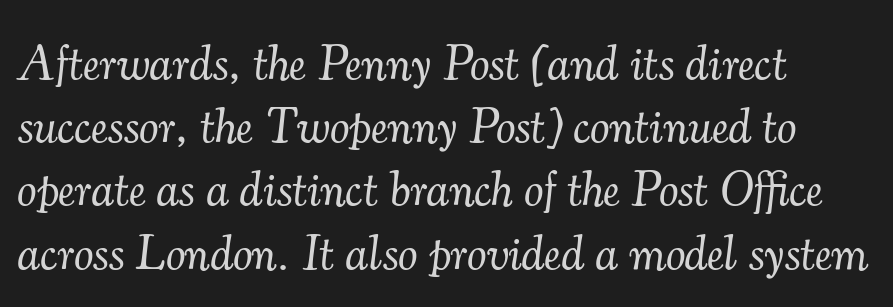
The image shows 49 px light serif type, italic (leaning right); set left-aligned, normal line spacing (1.29x), normal letter spacing, not underlined; medium stroke contrast and a small x-height.
